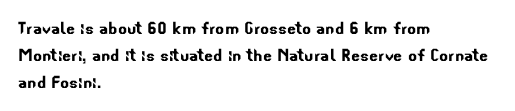
Q: Is the text underlined? A: No.
Q: How is the paragraph aligned? A: Left-aligned.
Q: Is the spacing between letters normal or unusually wide? A: Normal.
Q: Is the spacing between lines tight, normal or loose? A: Normal.
